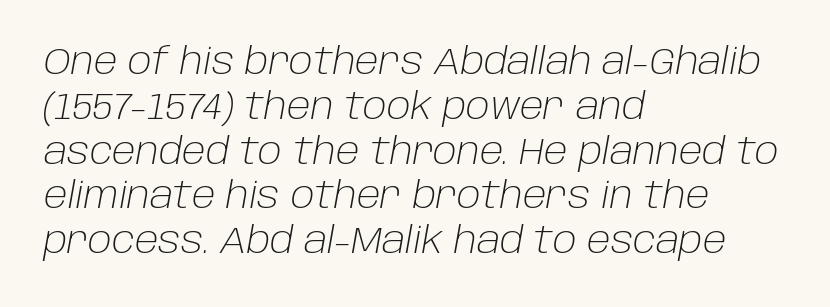
The image shows 37 px light type, italic (leaning right); set left-aligned, line spacing 1.21x, normal letter spacing, not underlined; low stroke contrast and a large x-height.
